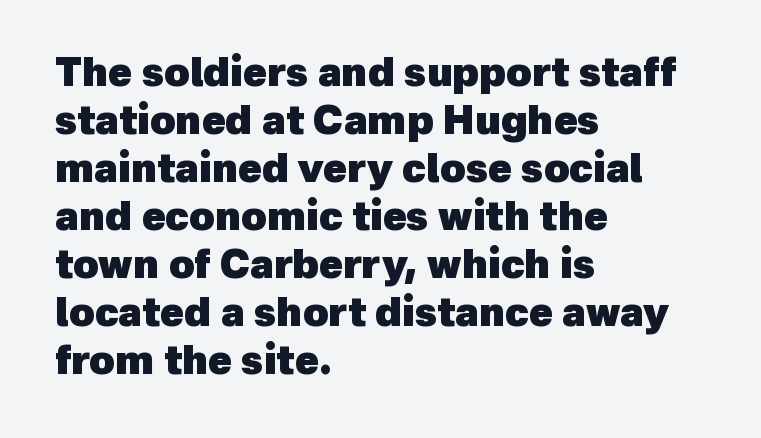
Pretty heavy lettering here — definitely bold. Each letter keeps its own natural width here, so spacing adapts to shape. Decoration check: the copy has no underline. The designer went with a sans here, leaving each stem footless. Reading down the block, your eye returns to a fixed left position each line.
